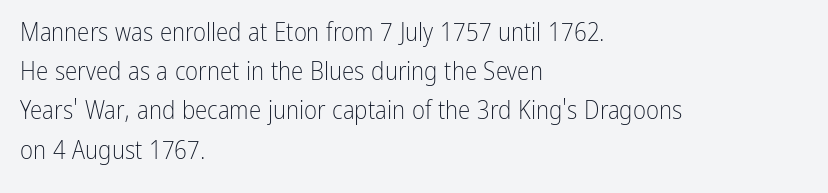
{"italic": "no", "bold": "no", "underline": "no", "align": "left", "line_spacing": "normal", "line_spacing_ratio": 1.57, "letter_spacing": "normal", "letter_spacing_em": 0.0, "glyph_px": 25}
